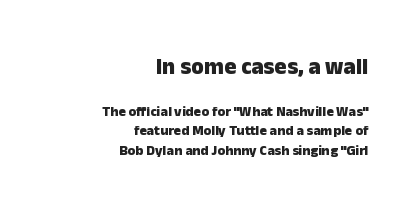
{"italic": "no", "bold": "yes", "underline": "no", "align": "right", "line_spacing": "normal", "line_spacing_ratio": 1.4, "letter_spacing": "normal", "letter_spacing_em": 0.0, "larger_block": "first", "size_ratio": 1.64, "glyph_px": 23}
